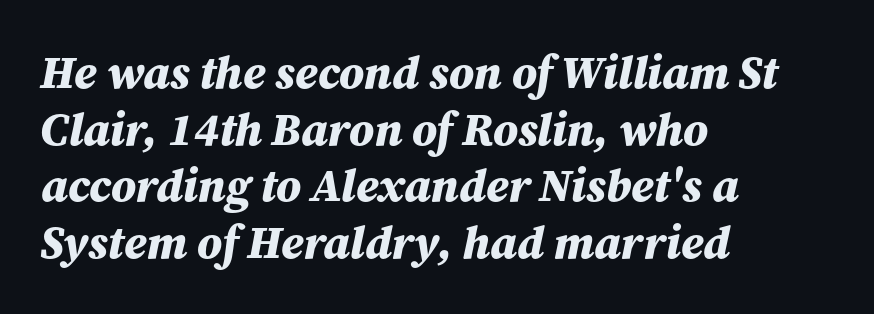
The rendering keeps characters at their native spacing. Observe the lean: these are italic letterforms. The string is rendered with underlining switched off. Compared with an ordinary text face, these strokes are far heavier — a full bold. All the whitespace from short lines collects on the right.
